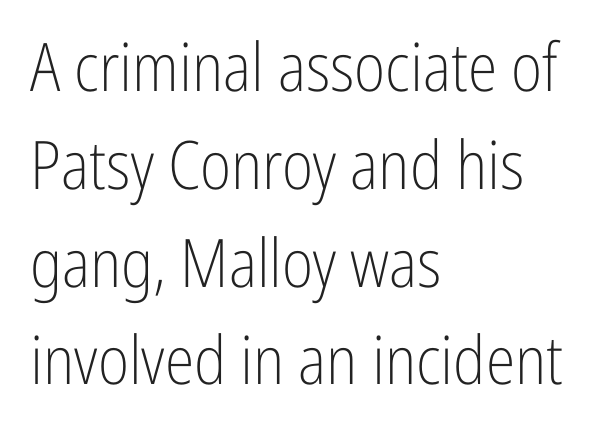
Q: Is the text bold? A: No.
Q: Is the text italic (slanted)? A: No, it is upright.
Q: Is the typeface a serif or a sans-serif typeface? A: Sans-serif.
Q: Is the text underlined? A: No.
Q: How is the paragraph aligned? A: Left-aligned.
Q: Is the spacing between letters normal or unusually wide? A: Normal.
Q: Is the spacing between lines tight, normal or loose? A: Normal.
Q: Width (condensed, normal, or wide)? A: Condensed.
Q: Stroke contrast? A: Low.
Q: x-height? A: Medium.
Q: Monospaced? A: No.
